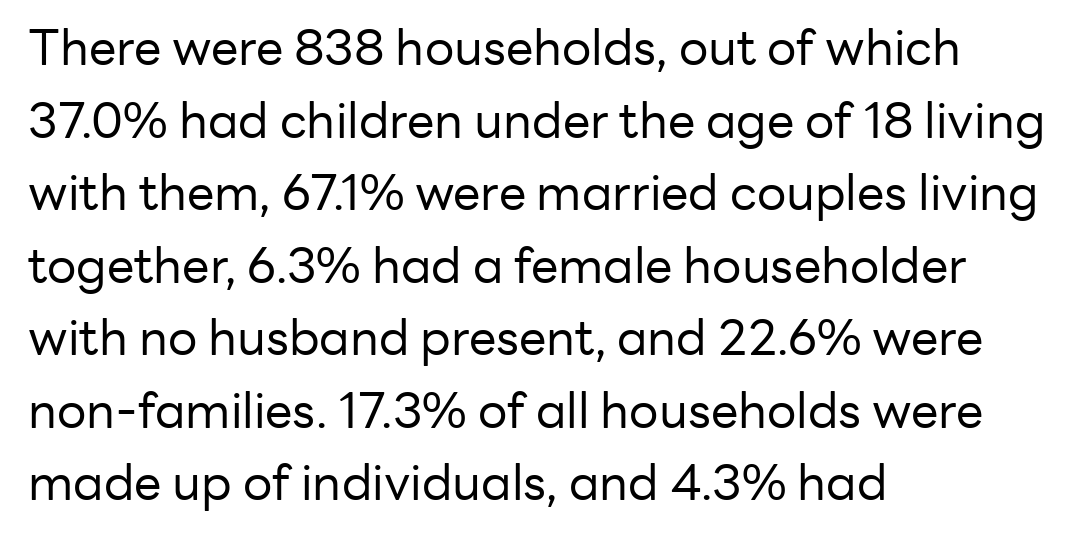
Q: Is the text bold? A: No.
Q: Is the text italic (slanted)? A: No, it is upright.
Q: Is the typeface a serif or a sans-serif typeface? A: Sans-serif.
Q: Is the text underlined? A: No.
Q: How is the paragraph aligned? A: Left-aligned.
Q: Is the spacing between letters normal or unusually wide? A: Normal.
Q: Is the spacing between lines tight, normal or loose? A: Normal.
Q: Width (condensed, normal, or wide)? A: Normal.
Q: Stroke contrast? A: Low.
Q: x-height? A: Medium.
Q: Monospaced? A: No.
